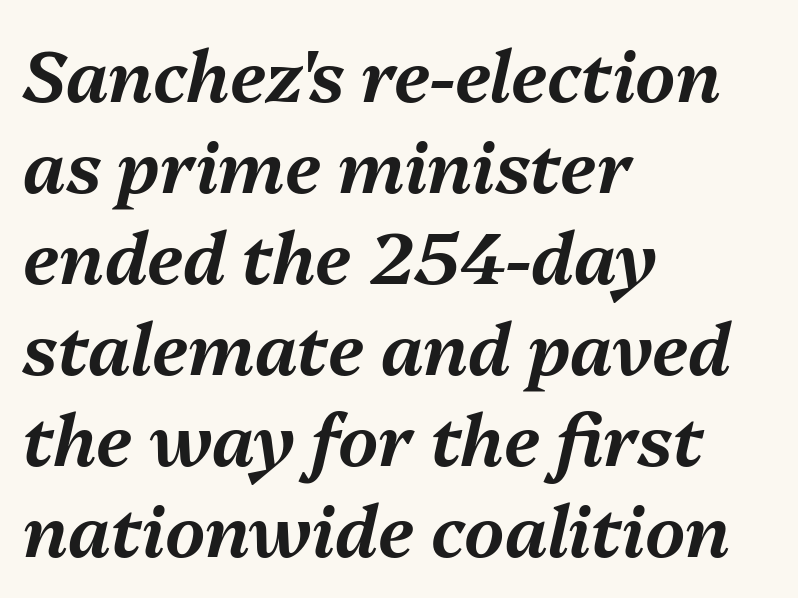
The image shows 70 px text type, italic (leaning right); set left-aligned, normal line spacing (1.3x), normal letter spacing, not underlined; medium stroke contrast and a medium x-height.
